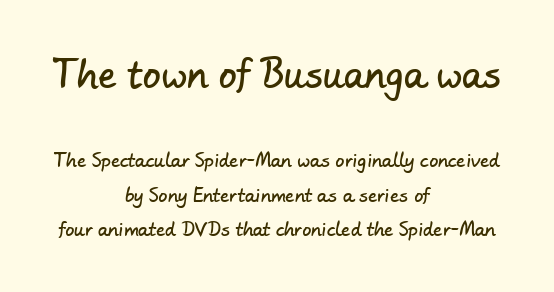
Characters follow at the spacing the type designer built in. Notice the wide empty band between every row — that's loose leading. Check the space under the baseline: it is left empty. The lines are quadded center. Do the characters align in a grid? No, the font is proportional. Of the two passages, the one on top uses the larger point size.
